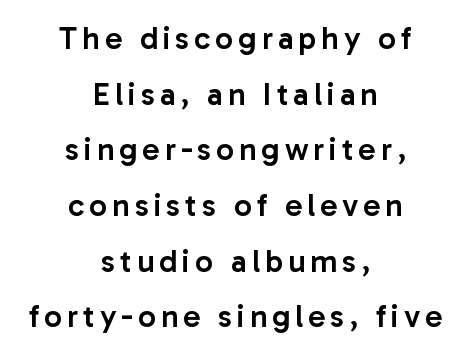
The image shows 32 px semibold sans-serif type, upright; set centered, line spacing 1.74x, not underlined; low stroke contrast and a medium x-height.
